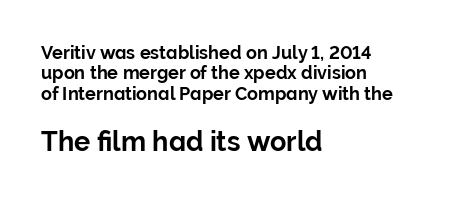
Summary of vertical rhythm: compact, with narrow interline spacing. Does the copy run flush right? No — it runs flush left. Descender tails drop into unmarked territory. Typesetter's note — lower block bumped up in size, upper block left smaller. How are the letters spaced? Ordinarily, with no added tracking.
